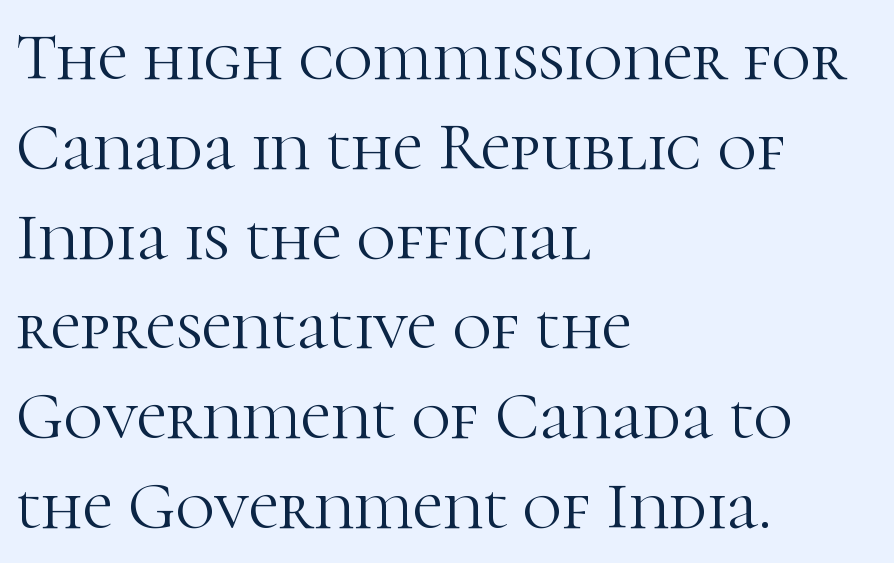
Q: Is the text bold? A: No.
Q: Is the text italic (slanted)? A: No, it is upright.
Q: Is the typeface a serif or a sans-serif typeface? A: Serif.
Q: Is the text underlined? A: No.
Q: How is the paragraph aligned? A: Left-aligned.
Q: Is the spacing between letters normal or unusually wide? A: Normal.
Q: Is the spacing between lines tight, normal or loose? A: Normal.
Q: Width (condensed, normal, or wide)? A: Normal.
Q: Stroke contrast? A: High.
Q: x-height? A: Medium.
Q: Monospaced? A: No.
